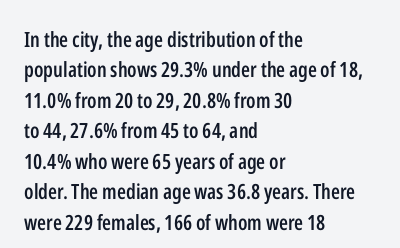
Q: Is the text bold? A: Semi-bold.
Q: Is the text italic (slanted)? A: No, it is upright.
Q: Is the text underlined? A: No.
Q: How is the paragraph aligned? A: Left-aligned.
Q: Is the spacing between letters normal or unusually wide? A: Normal.
Q: Is the spacing between lines tight, normal or loose? A: Normal.
